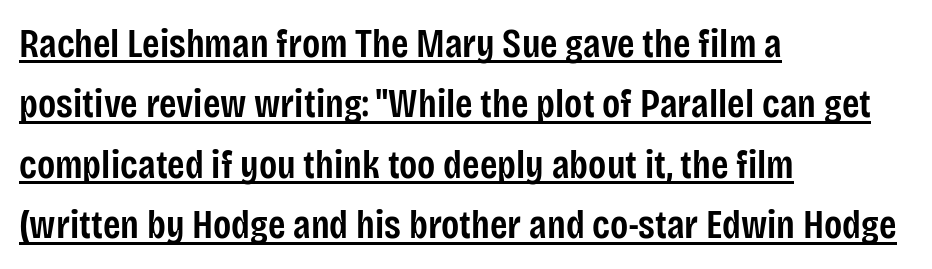
Characters remain perfectly vertical along every line. Each glyph is drawn with semibold strokes, heavier than normal yet not fully bold. The ragged edge is on the right, which tells us the setting is flush left. If you measured baseline to baseline, you'd find a middling distance. The passage shown is typeset with a sans-serif family. You could not count columns in this text — the font is proportionally spaced.
